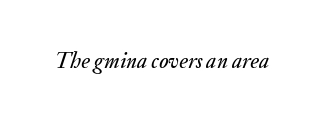
The image shows 22 px text type, italic (leaning right); set normal letter spacing, not underlined.
